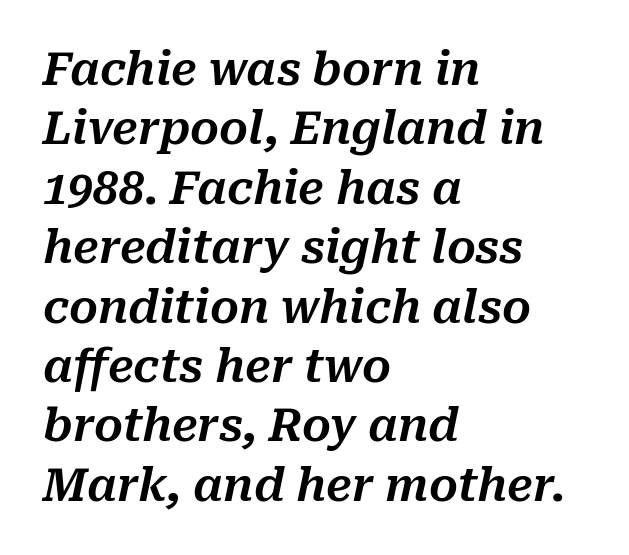
{"italic": "yes", "lean": "right", "slant_degrees": 10, "width": "normal", "stroke_contrast": "medium", "x_height": "medium", "monospaced": "no", "underline": "no", "align": "left", "line_spacing": "normal", "line_spacing_ratio": 1.32, "letter_spacing": "normal", "letter_spacing_em": 0.0, "glyph_px": 45}
